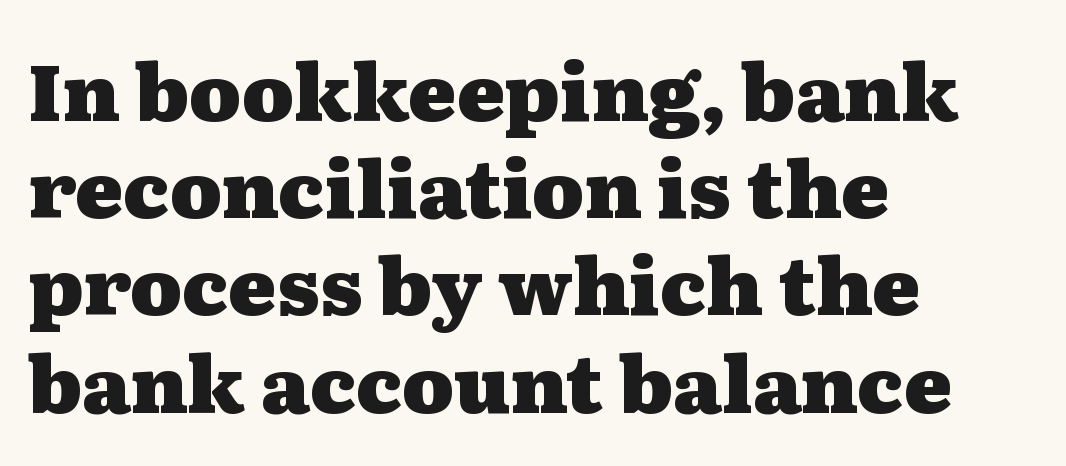
Q: Is the text bold? A: Yes.
Q: Is the text italic (slanted)? A: No, it is upright.
Q: Is the typeface a serif or a sans-serif typeface? A: Serif.
Q: Is the text underlined? A: No.
Q: How is the paragraph aligned? A: Left-aligned.
Q: Is the spacing between letters normal or unusually wide? A: Normal.
Q: Width (condensed, normal, or wide)? A: Wide.
Q: Stroke contrast? A: Medium.
Q: x-height? A: Medium.
Q: Monospaced? A: No.
